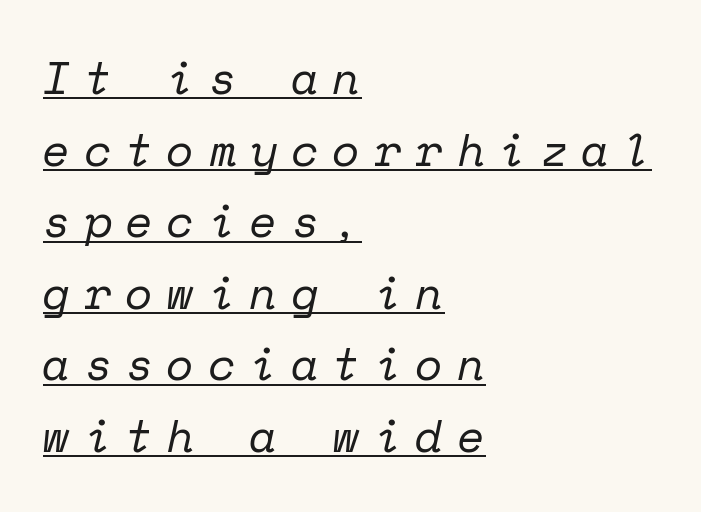
The typeface has the unassuming heft of standard copy or less. The rendered words wear a rule along their underside. Check where the strokes stop: tiny serifs finish them off. You can tell it's italic because the verticals aren't actually vertical.
